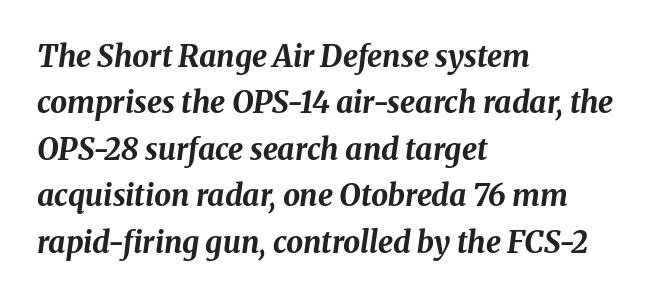
Q: Is the text bold? A: Yes.
Q: Is the text italic (slanted)? A: Yes, it leans right by about 8 degrees.
Q: Is the text underlined? A: No.
Q: How is the paragraph aligned? A: Left-aligned.
Q: Is the spacing between letters normal or unusually wide? A: Normal.
Q: Is the spacing between lines tight, normal or loose? A: Normal.
Q: Width (condensed, normal, or wide)? A: Normal.
Q: Stroke contrast? A: Medium.
Q: x-height? A: Medium.
Q: Monospaced? A: No.
